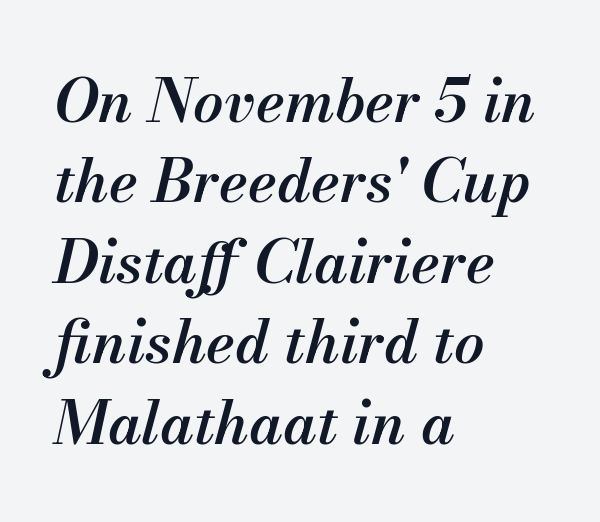
{"italic": "yes", "lean": "right", "slant_degrees": 13, "bold": "semi", "weight": "semibold", "width": "normal", "stroke_contrast": "medium", "x_height": "small", "monospaced": "no", "underline": "no", "align": "left", "line_spacing": "normal", "line_spacing_ratio": 1.34, "letter_spacing": "normal", "letter_spacing_em": 0.0, "glyph_px": 60}
